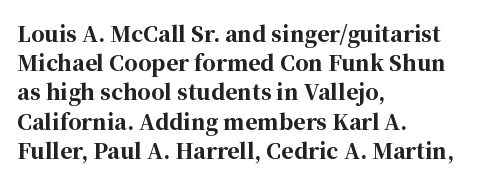
When letters stand straight like this, we call the style roman or upright. Line starts are locked; line ends wander. Quick note: underline off. Words appear dense and cohesive because spacing is normal. A normal amount of white space separates one row of letters from the next.
